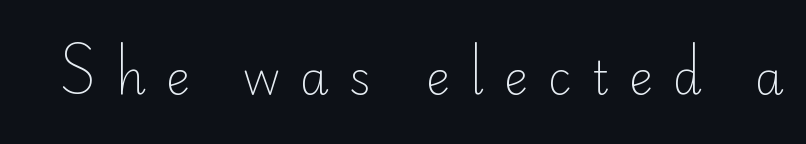
Q: Is the text bold? A: No.
Q: Is the text italic (slanted)? A: No, it is upright.
Q: Is the typeface a serif or a sans-serif typeface? A: Sans-serif.
Q: Is the text underlined? A: No.
Q: Is the spacing between letters normal or unusually wide? A: Unusually wide.
Q: Width (condensed, normal, or wide)? A: Normal.
Q: Stroke contrast? A: Low.
Q: x-height? A: Small.
Q: Monospaced? A: No.
